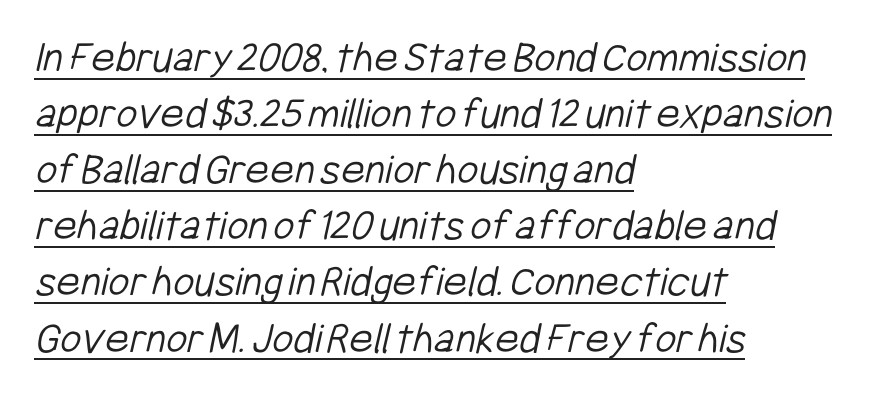
The characters display no serif detailing; their extremities are plain. These lines are rendered in a variable-pitch font. Honestly, the letter spacing is just normal — you wouldn't notice it. The sample's only ornament is a line tracing under the words. This rendering uses left alignment, leaving the right contour irregular.
